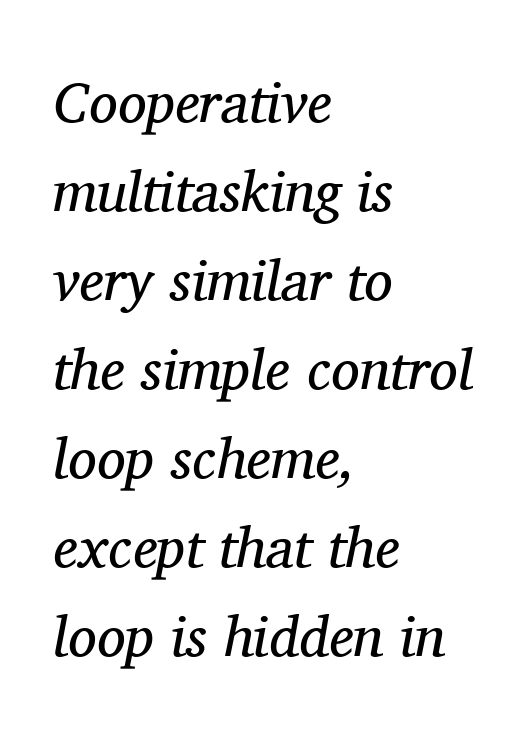
Q: Is the text bold? A: No.
Q: Is the text italic (slanted)? A: Yes, it leans right by about 11 degrees.
Q: Is the typeface a serif or a sans-serif typeface? A: Serif.
Q: Is the text underlined? A: No.
Q: How is the paragraph aligned? A: Left-aligned.
Q: Is the spacing between letters normal or unusually wide? A: Normal.
Q: Is the spacing between lines tight, normal or loose? A: Normal.
Q: Width (condensed, normal, or wide)? A: Normal.
Q: Stroke contrast? A: Medium.
Q: x-height? A: Medium.
Q: Monospaced? A: No.
